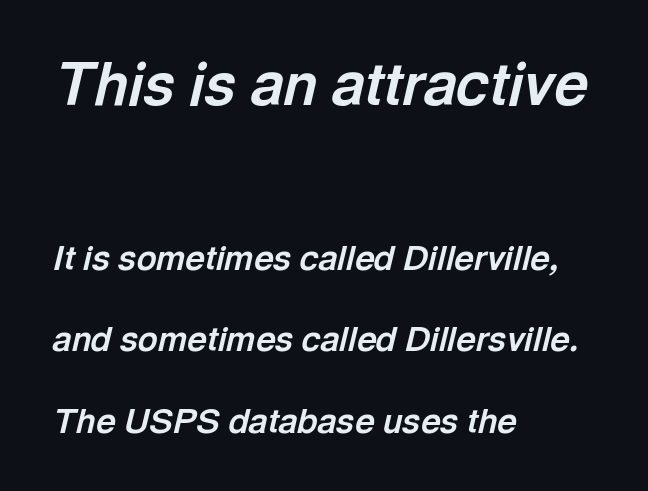
Q: Is the text bold? A: Yes.
Q: Is the text italic (slanted)? A: Yes, it leans right by about 13 degrees.
Q: Is the text underlined? A: No.
Q: How is the paragraph aligned? A: Left-aligned.
Q: Is the spacing between letters normal or unusually wide? A: Normal.
Q: Is the spacing between lines tight, normal or loose? A: Loose.
Q: Which block of text is set in a larger size, the first (top) or the second (bottom)? A: The first (top) one.
Q: Width (condensed, normal, or wide)? A: Normal.
Q: x-height? A: Medium.
Q: Monospaced? A: No.
